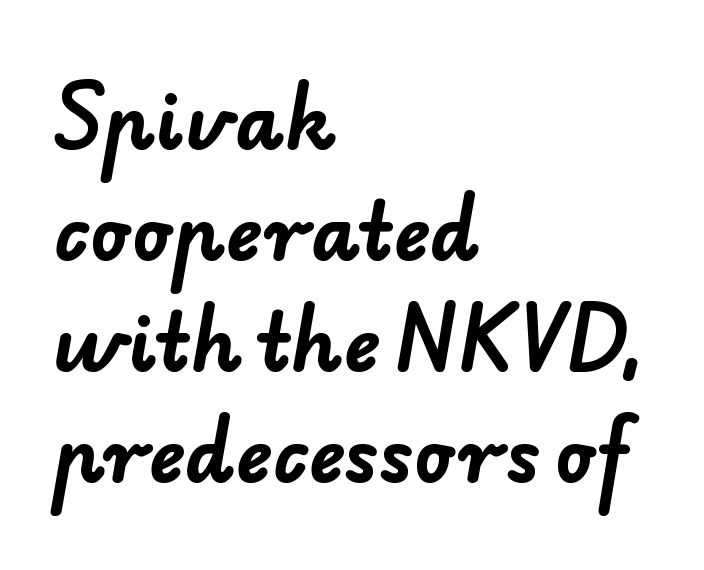
The image shows 76 px bold sans-serif type; set left-aligned, normal line spacing (1.46x), normal letter spacing, not underlined; low stroke contrast and a small x-height.
